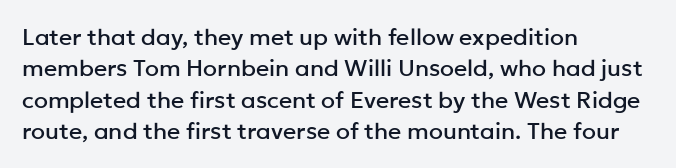
The passage shown is not underscored anywhere. The line texture is even and compact thanks to regular tracking. Nope, not italic — everything's standing straight. Each line starts at the same left margin while the right side varies. Notice how descenders clear the ascenders below comfortably — that's standard leading.
